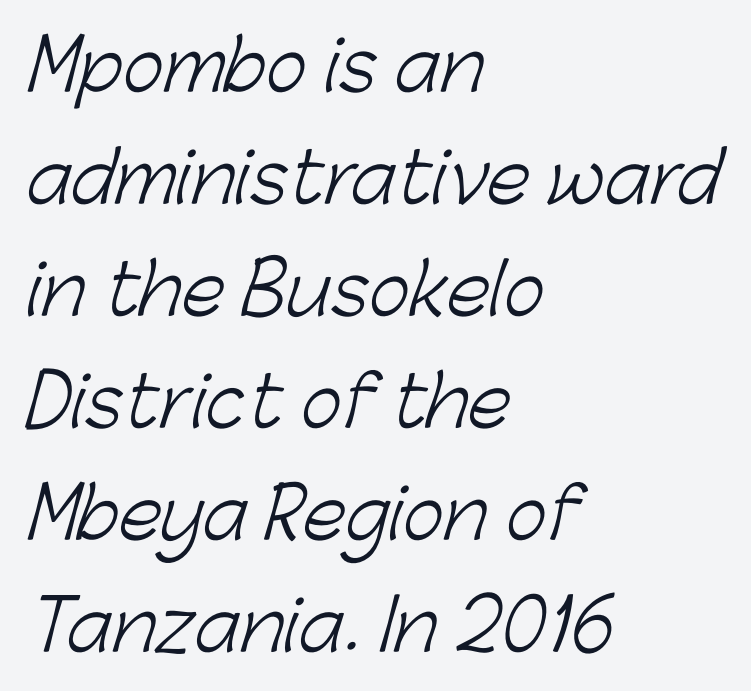
Honestly, the letter spacing is just normal — you wouldn't notice it. Each stroke keeps to a modest, everyday thickness or less. Proportional: the letters do not fall into vertical columns. Vertically, the passage feels balanced, rows spaced as you'd expect. All the whitespace from short lines collects on the right. The glyphs in this specimen are sans serif.
